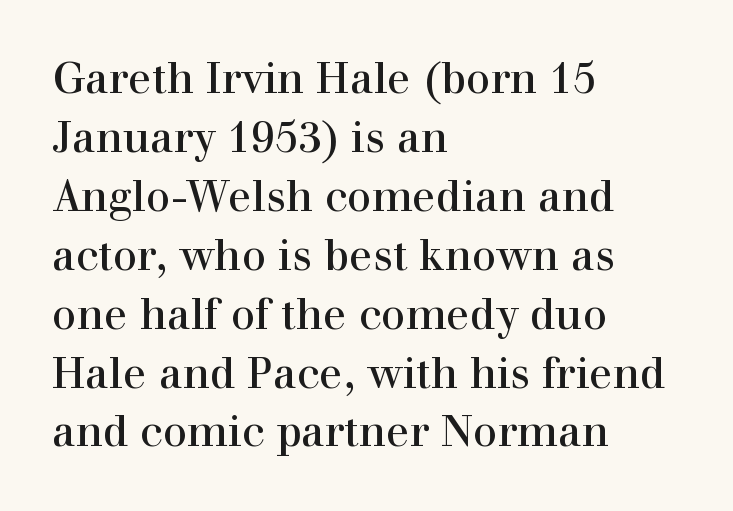
Q: Is the text bold? A: No.
Q: Is the text italic (slanted)? A: No, it is upright.
Q: Is the typeface a serif or a sans-serif typeface? A: Serif.
Q: Is the text underlined? A: No.
Q: How is the paragraph aligned? A: Left-aligned.
Q: Is the spacing between letters normal or unusually wide? A: Normal.
Q: Is the spacing between lines tight, normal or loose? A: Normal.
Q: Width (condensed, normal, or wide)? A: Normal.
Q: Stroke contrast? A: High.
Q: x-height? A: Medium.
Q: Monospaced? A: No.
